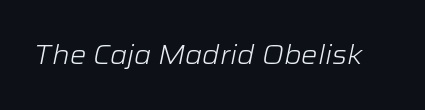
Caption: standard tracking, unaltered. Italic: yes, the glyphs are oblique. Ink coverage per letter is moderate at most. No word sits above an underline.
